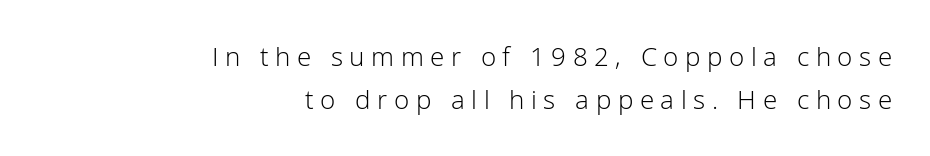
The image shows 26 px text type, upright; set right-aligned, normal line spacing (1.67x), unusually wide letter spacing (+0.25 em), not underlined.
